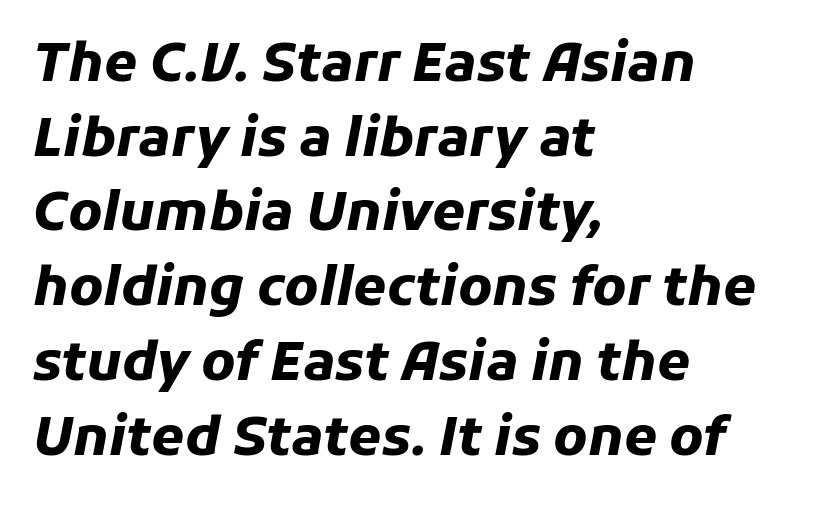
Here the designer chose a conventional face with non-uniform glyph widths. The type is set solid horizontally, with unmodified tracking. The passage shown leans; its letterforms are oblique. Heft: maximum for text — a bold. Rows of type keep a routine distance in the vertical direction.
